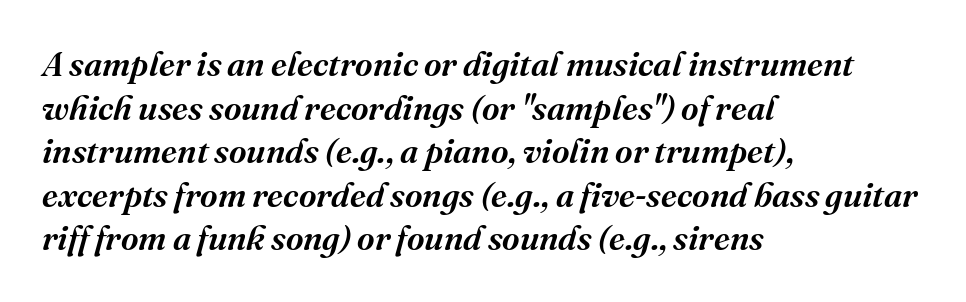
The image shows 34 px semibold serif type, italic (leaning right); set left-aligned, normal line spacing (1.28x), normal letter spacing, not underlined; medium stroke contrast and a medium x-height.
